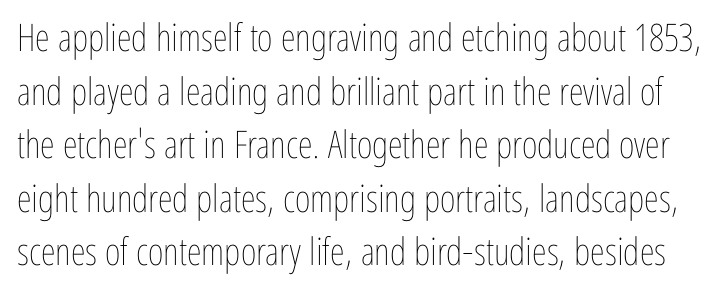
Q: Is the text bold? A: No.
Q: Is the text italic (slanted)? A: No, it is upright.
Q: Is the text underlined? A: No.
Q: Is the spacing between letters normal or unusually wide? A: Normal.
Q: Is the spacing between lines tight, normal or loose? A: Normal.
Q: Width (condensed, normal, or wide)? A: Condensed.
Q: Stroke contrast? A: Low.
Q: x-height? A: Medium.
Q: Monospaced? A: No.
